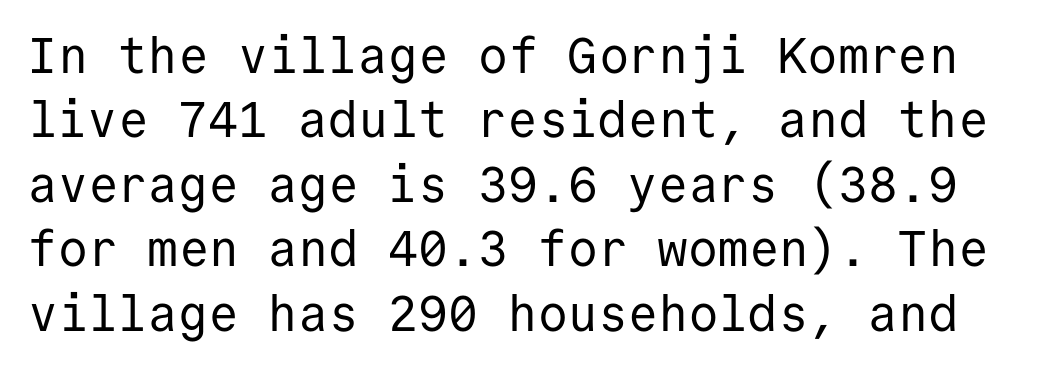
{"serif": "no", "italic": "no", "bold": "no", "weight": "regular", "width": "normal", "stroke_contrast": "low", "x_height": "medium", "monospaced": "yes", "underline": "no", "line_spacing": "normal", "line_spacing_ratio": 1.29, "letter_spacing": "normal", "letter_spacing_em": 0.0, "glyph_px": 50}
